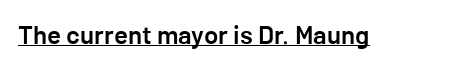
The image shows 26 px text type, upright; set normal letter spacing, underlined.
